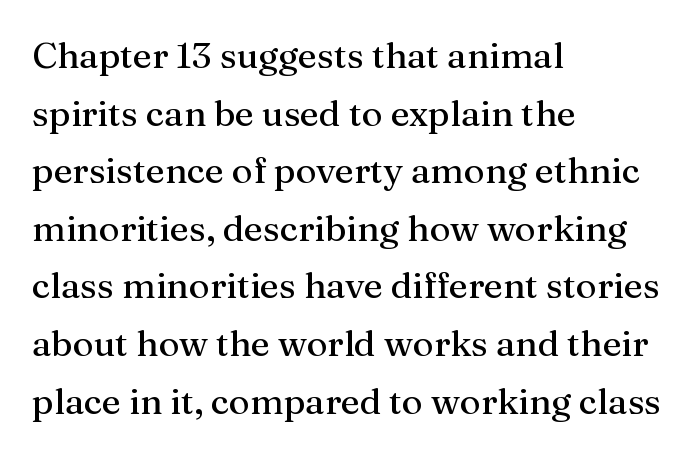
{"serif": "yes", "italic": "no", "width": "normal", "stroke_contrast": "medium", "x_height": "medium", "monospaced": "no", "underline": "no", "align": "left", "line_spacing": "normal", "line_spacing_ratio": 1.6, "letter_spacing": "normal", "letter_spacing_em": 0.0, "glyph_px": 36}
